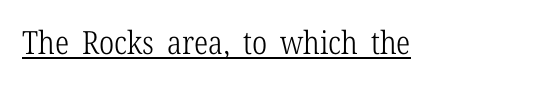
{"serif": "yes", "italic": "no", "bold": "no", "weight": "light", "width": "condensed", "stroke_contrast": "low", "x_height": "medium", "monospaced": "no", "underline": "yes", "letter_spacing": "normal", "letter_spacing_em": 0.0, "glyph_px": 32}
